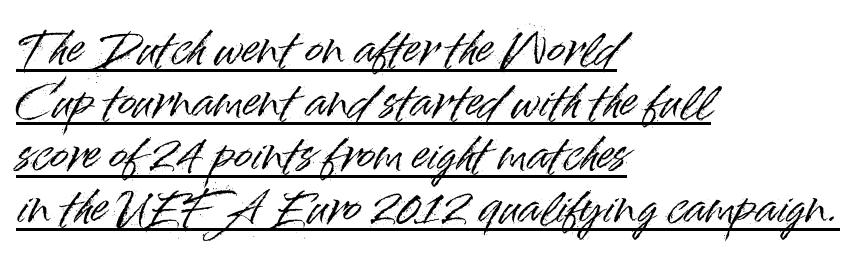
Q: Is the text italic (slanted)? A: Yes.
Q: Is the typeface a serif or a sans-serif typeface? A: Sans-serif.
Q: Is the text underlined? A: Yes.
Q: How is the paragraph aligned? A: Left-aligned.
Q: Is the spacing between letters normal or unusually wide? A: Normal.
Q: Width (condensed, normal, or wide)? A: Normal.
Q: Stroke contrast? A: High.
Q: x-height? A: Small.
Q: Monospaced? A: No.
